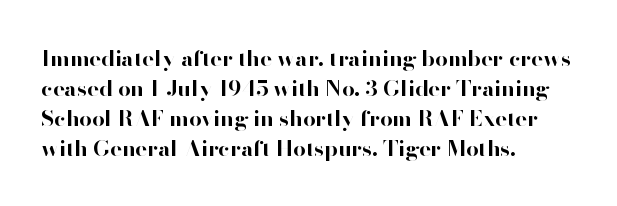
{"italic": "no", "bold": "yes", "underline": "no", "align": "left", "line_spacing": "normal", "line_spacing_ratio": 1.36, "letter_spacing": "normal", "letter_spacing_em": 0.0, "glyph_px": 22}
